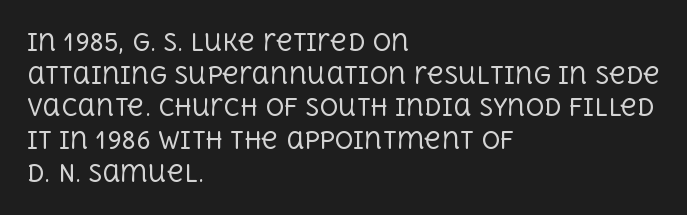
Characters follow at the spacing the type designer built in. The letterforms sit at book weight or below. Rendered with straight, roman letterforms. The rows are spaced the way most documents space them. The strip under each line holds only bare page.
